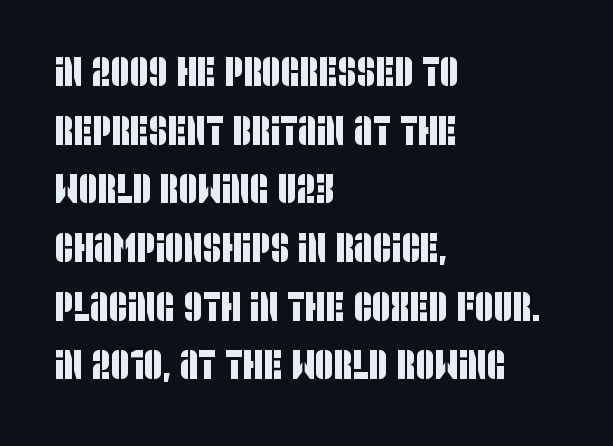
Tracking here is standard; glyphs follow each other at the usual distance. The letters advance in unequal steps, a hallmark of proportional type. These lines sit exactly where default settings would place them. The rendering anchors every line to the left-hand side.
